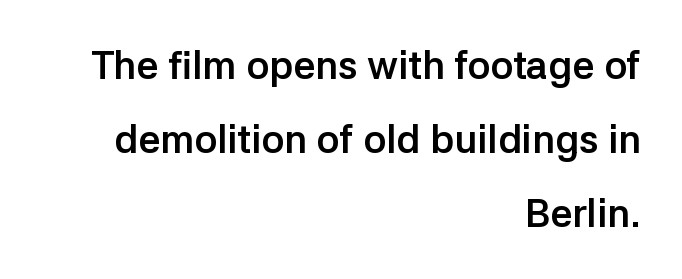
The image shows 39 px semibold sans-serif type, upright; set right-aligned, loose line spacing (1.9x), normal letter spacing, not underlined; low stroke contrast and a medium x-height.
